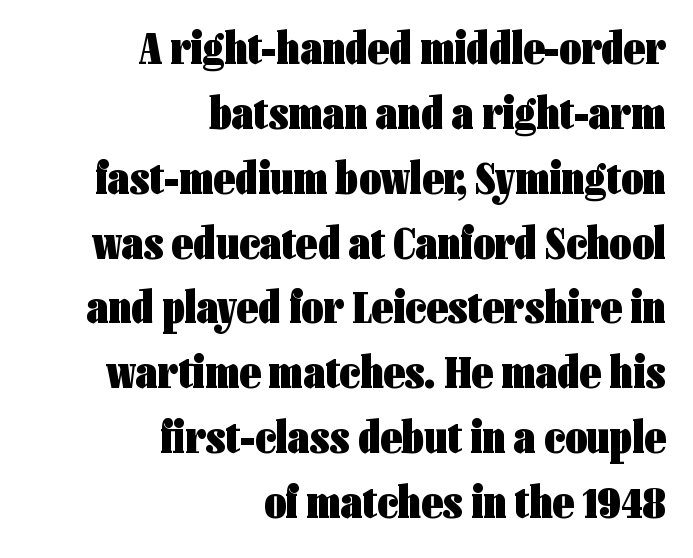
Q: Is the text bold? A: Yes.
Q: Is the text italic (slanted)? A: No, it is upright.
Q: Is the typeface a serif or a sans-serif typeface? A: Sans-serif.
Q: Is the text underlined? A: No.
Q: How is the paragraph aligned? A: Right-aligned.
Q: Is the spacing between letters normal or unusually wide? A: Normal.
Q: Is the spacing between lines tight, normal or loose? A: Normal.
Q: Width (condensed, normal, or wide)? A: Condensed.
Q: Stroke contrast? A: Low.
Q: x-height? A: Medium.
Q: Monospaced? A: No.
